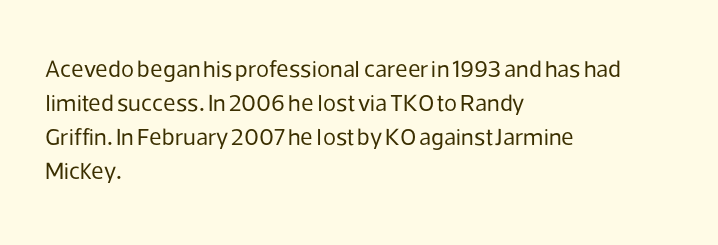
{"italic": "no", "bold": "no", "underline": "no", "align": "left", "line_spacing": "normal", "line_spacing_ratio": 1.41, "letter_spacing": "normal", "letter_spacing_em": 0.0, "glyph_px": 24}
